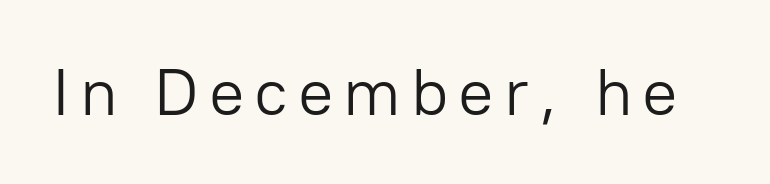
{"serif": "no", "italic": "no", "bold": "no", "weight": "light", "width": "normal", "stroke_contrast": "low", "x_height": "medium", "monospaced": "no", "underline": "no", "glyph_px": 66}
